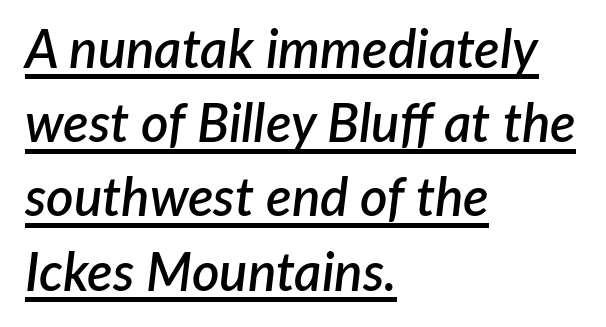
The image shows 53 px semibold type, italic (leaning right); set left-aligned, normal line spacing (1.4x), normal letter spacing, underlined; low stroke contrast and a medium x-height.
